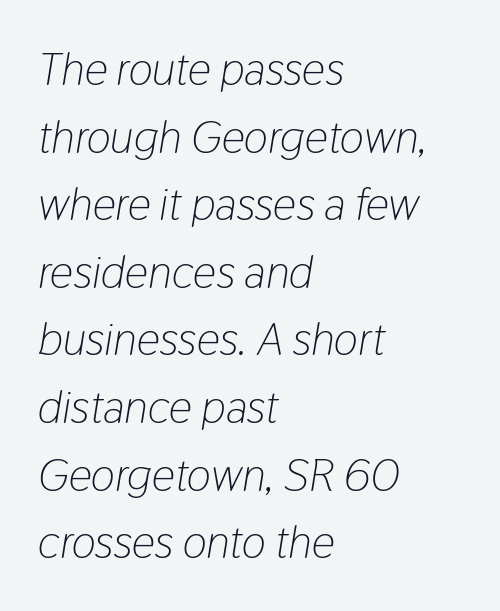
The image shows 46 px light, condensed type, italic (leaning right); set left-aligned, normal line spacing (1.47x), normal letter spacing, not underlined; low stroke contrast and a medium x-height.
